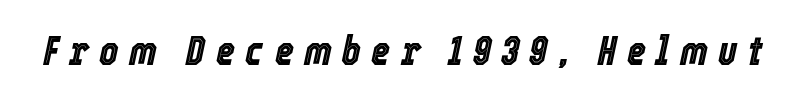
{"italic": "yes", "lean": "right", "slant_degrees": 12, "width": "condensed", "x_height": "medium", "monospaced": "no", "underline": "no", "letter_spacing": "wide", "letter_spacing_em": 0.25, "glyph_px": 41}
